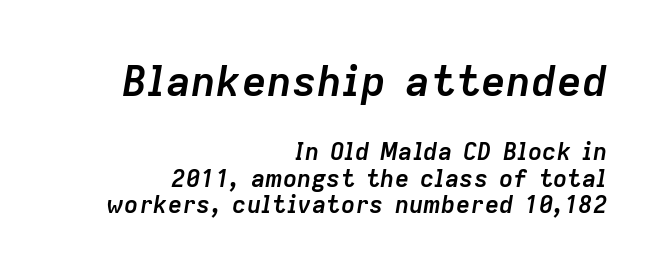
Q: Is the text bold? A: Yes.
Q: Is the text italic (slanted)? A: Yes, it leans right by about 9 degrees.
Q: Is the text underlined? A: No.
Q: How is the paragraph aligned? A: Right-aligned.
Q: Is the spacing between letters normal or unusually wide? A: Normal.
Q: Is the spacing between lines tight, normal or loose? A: Tight.
Q: Which block of text is set in a larger size, the first (top) or the second (bottom)? A: The first (top) one.
Q: Width (condensed, normal, or wide)? A: Normal.
Q: Stroke contrast? A: Low.
Q: x-height? A: Medium.
Q: Monospaced? A: No.
